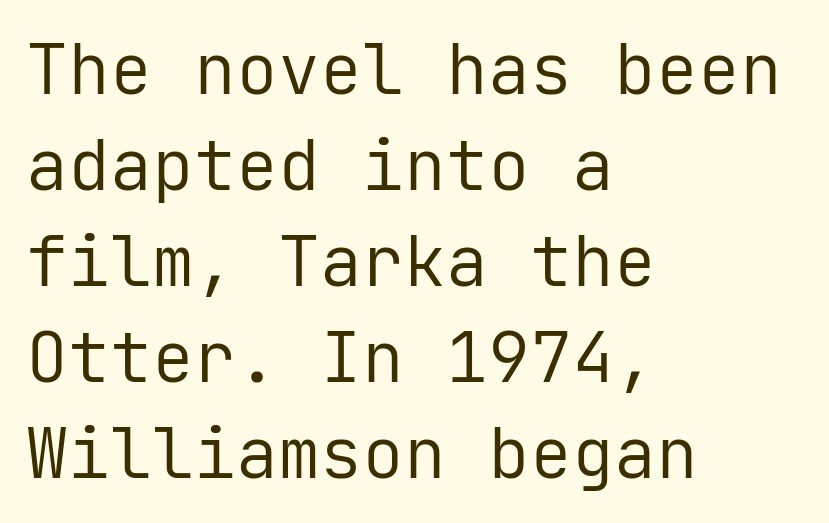
Spacing verdict: monospaced, one width for all characters. The designer left line spacing at the default. The baseline area is clear. Characters follow at the spacing the type designer built in.
